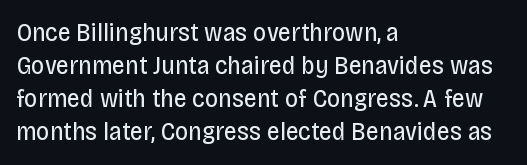
Q: Is the text bold? A: No.
Q: Is the text italic (slanted)? A: No, it is upright.
Q: Is the text underlined? A: No.
Q: How is the paragraph aligned? A: Left-aligned.
Q: Is the spacing between letters normal or unusually wide? A: Normal.
Q: Is the spacing between lines tight, normal or loose? A: Normal.
